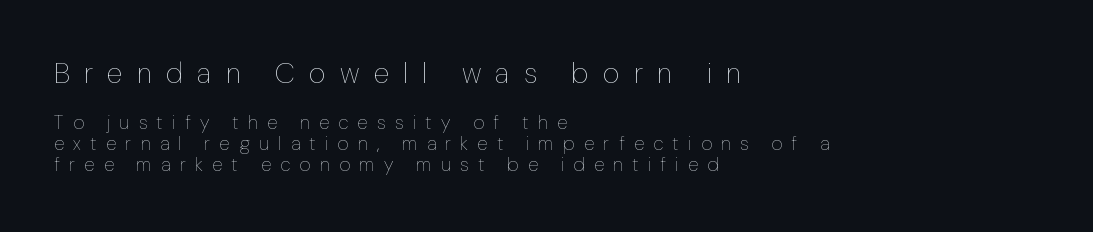
The letters advance in unequal steps, a hallmark of proportional type. Each line starts at the same left margin while the right side varies. Letters have the restrained weight of plain body copy at most. Between one letter and the next there's a generous, obvious gap. The vertical gap from one line to the next is small. The baseline area is clear.
